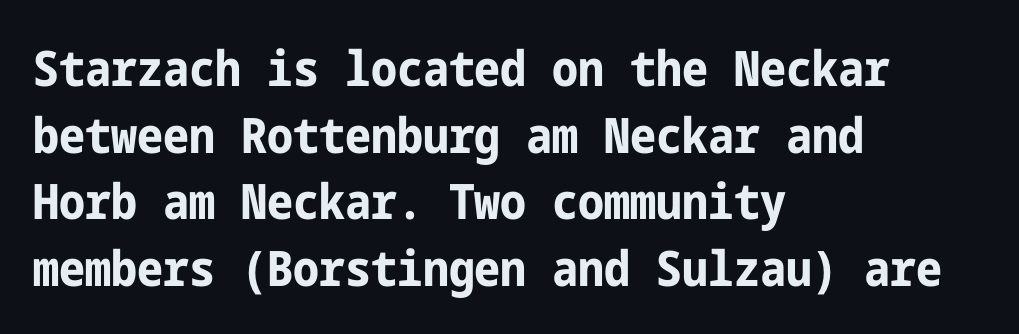
Q: Is the text bold? A: Yes.
Q: Is the text italic (slanted)? A: No, it is upright.
Q: Is the typeface a serif or a sans-serif typeface? A: Sans-serif.
Q: Is the text underlined? A: No.
Q: How is the paragraph aligned? A: Left-aligned.
Q: Is the spacing between letters normal or unusually wide? A: Normal.
Q: Is the spacing between lines tight, normal or loose? A: Normal.
Q: Width (condensed, normal, or wide)? A: Condensed.
Q: Stroke contrast? A: Low.
Q: x-height? A: Medium.
